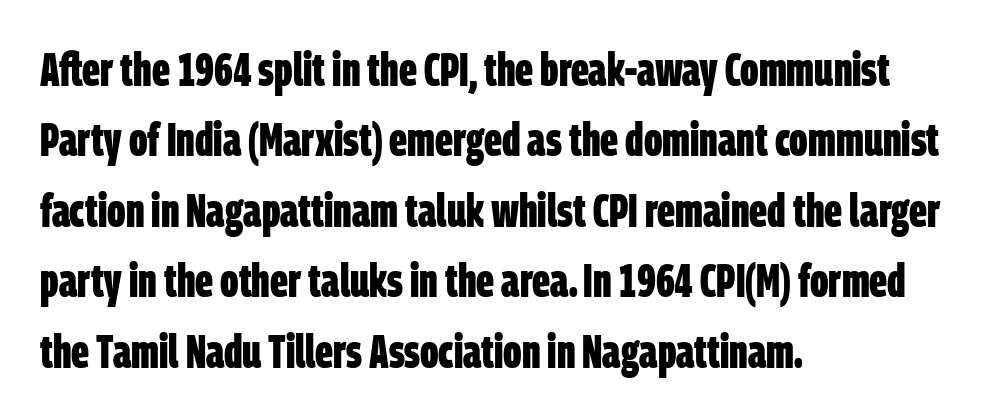
Q: Is the text bold? A: Yes.
Q: Is the typeface a serif or a sans-serif typeface? A: Sans-serif.
Q: Is the text underlined? A: No.
Q: How is the paragraph aligned? A: Left-aligned.
Q: Is the spacing between letters normal or unusually wide? A: Normal.
Q: Is the spacing between lines tight, normal or loose? A: Normal.
Q: Width (condensed, normal, or wide)? A: Condensed.
Q: Stroke contrast? A: Low.
Q: x-height? A: Large.
Q: Monospaced? A: No.
